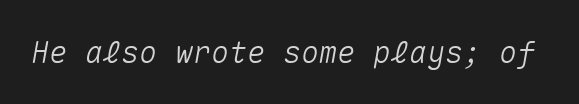
Q: Is the text italic (slanted)? A: Yes, it leans right by about 10 degrees.
Q: Is the text underlined? A: No.
Q: Is the spacing between letters normal or unusually wide? A: Normal.
Q: Width (condensed, normal, or wide)? A: Normal.
Q: Stroke contrast? A: Medium.
Q: x-height? A: Medium.
Q: Monospaced? A: Yes.
